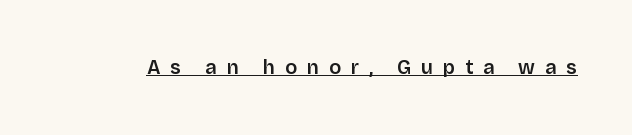
The image shows 20 px text type, upright; set unusually wide letter spacing (+0.49 em), underlined.
